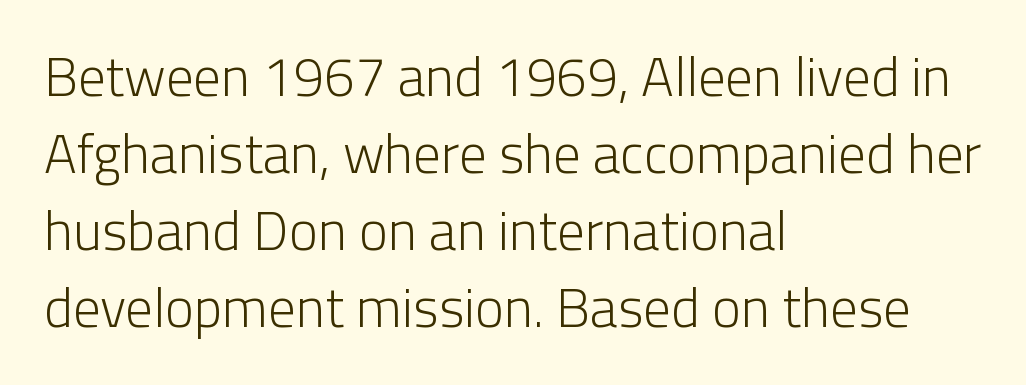
{"serif": "no", "italic": "no", "bold": "no", "weight": "light", "width": "normal", "stroke_contrast": "low", "x_height": "medium", "monospaced": "no", "underline": "no", "align": "left", "line_spacing": "normal", "line_spacing_ratio": 1.4, "letter_spacing": "normal", "letter_spacing_em": 0.0, "glyph_px": 55}
